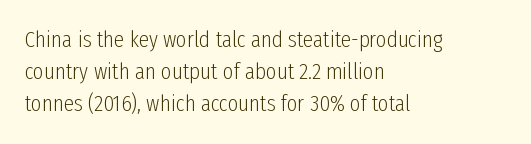
Q: Is the text bold? A: No.
Q: Is the text italic (slanted)? A: No, it is upright.
Q: Is the text underlined? A: No.
Q: How is the paragraph aligned? A: Left-aligned.
Q: Is the spacing between letters normal or unusually wide? A: Normal.
Q: Is the spacing between lines tight, normal or loose? A: Normal.
